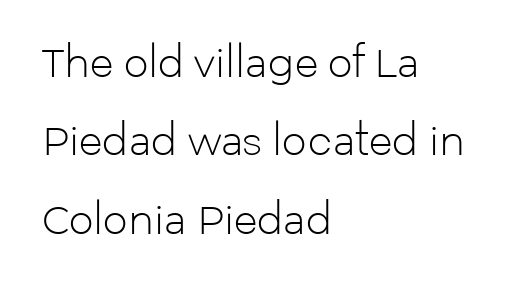
Q: Is the text bold? A: No.
Q: Is the text italic (slanted)? A: No, it is upright.
Q: Is the typeface a serif or a sans-serif typeface? A: Sans-serif.
Q: Is the text underlined? A: No.
Q: How is the paragraph aligned? A: Left-aligned.
Q: Is the spacing between letters normal or unusually wide? A: Normal.
Q: Is the spacing between lines tight, normal or loose? A: Loose.
Q: Width (condensed, normal, or wide)? A: Normal.
Q: Stroke contrast? A: Low.
Q: x-height? A: Medium.
Q: Monospaced? A: No.
